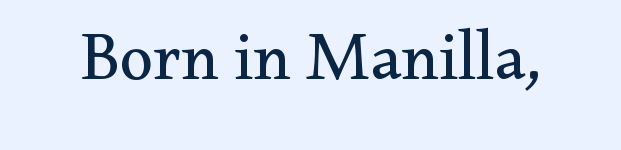
Nothing heavy about these letters — not bold at all. Underline: absent. These lines are rendered in a variable-pitch font. The face used here is seriffed, in the tradition of book romans. Ascenders rise straight up at ninety degrees.
